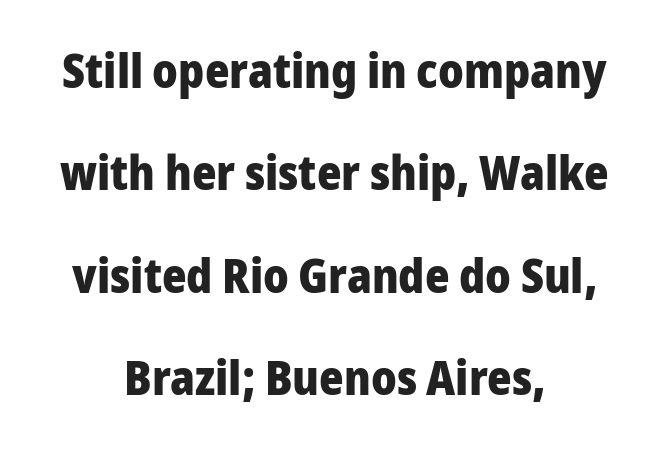
The image shows 47 px heavy sans-serif type, upright; set centered, loose line spacing (2.18x), normal letter spacing, not underlined; low stroke contrast and a medium x-height.
